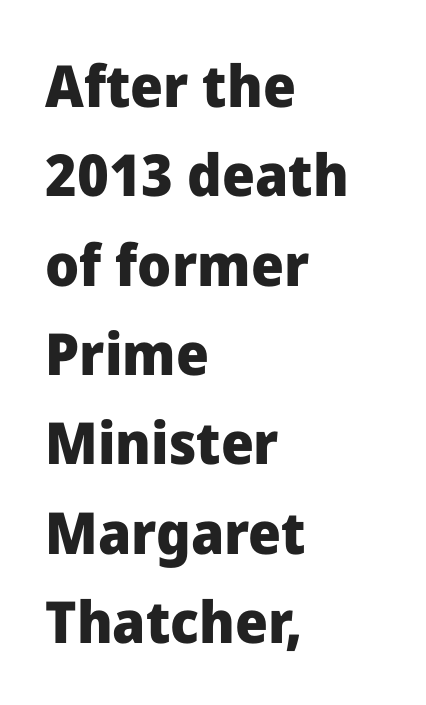
Where is the straight margin? On the left. The space directly below the letters is spotless. Is the letter spacing exaggerated? No — it looks like the ordinary default. The rendering uses natural spacing where letterforms have individual widths. This sample uses a sans-serif face.
